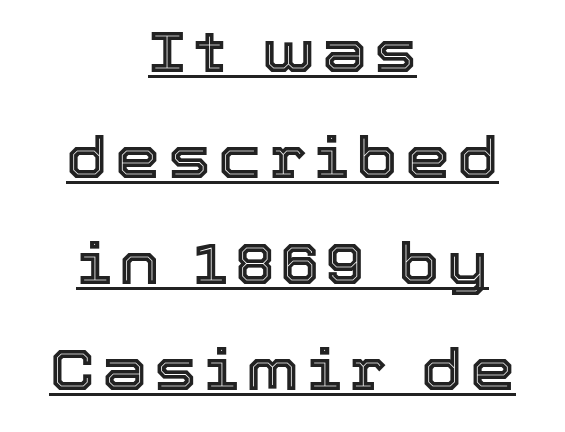
The image shows 57 px text type, upright; set centered, line spacing 1.86x, underlined; a medium x-height.
